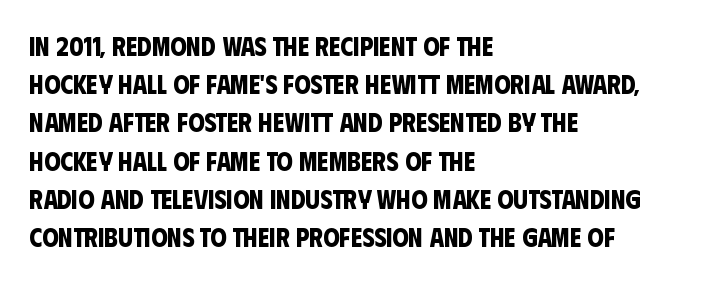
The image shows 26 px bold type; set left-aligned, normal line spacing (1.47x), normal letter spacing, not underlined.
